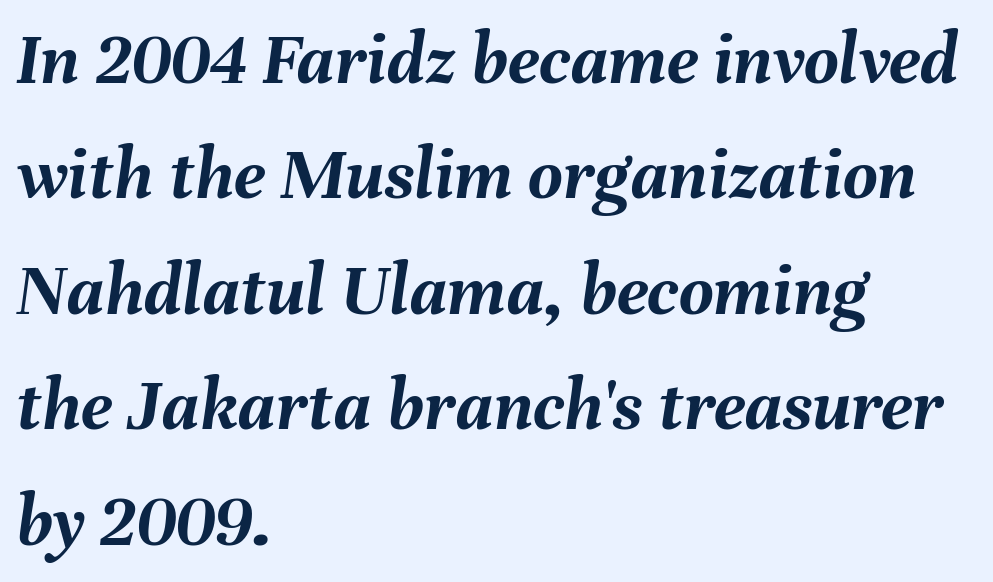
The letters sit at their default tracking, neither squeezed nor spread. Rows of type keep a routine distance in the vertical direction. The rendering applies a slant to the glyphs. Any mark beneath the type? The region is blank.
